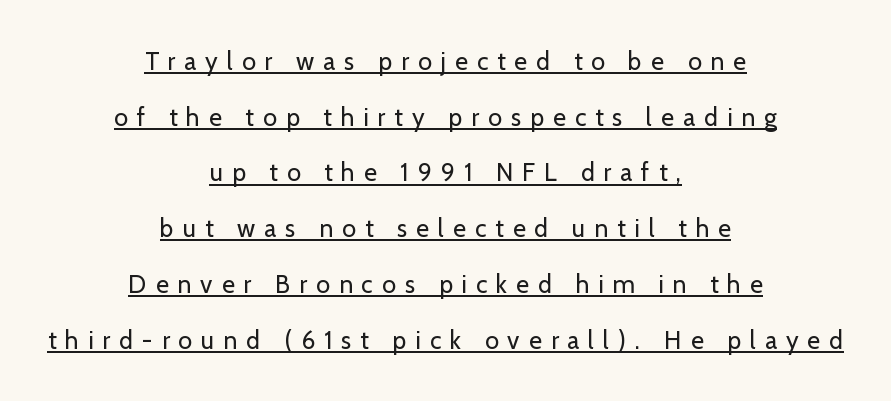
Quick note: interline space is abundant. A typesetter would call this heavily tracked-out type. Every row of glyphs is offset so its center matches the block's center. Summary of weight: not heavy and not bold.
